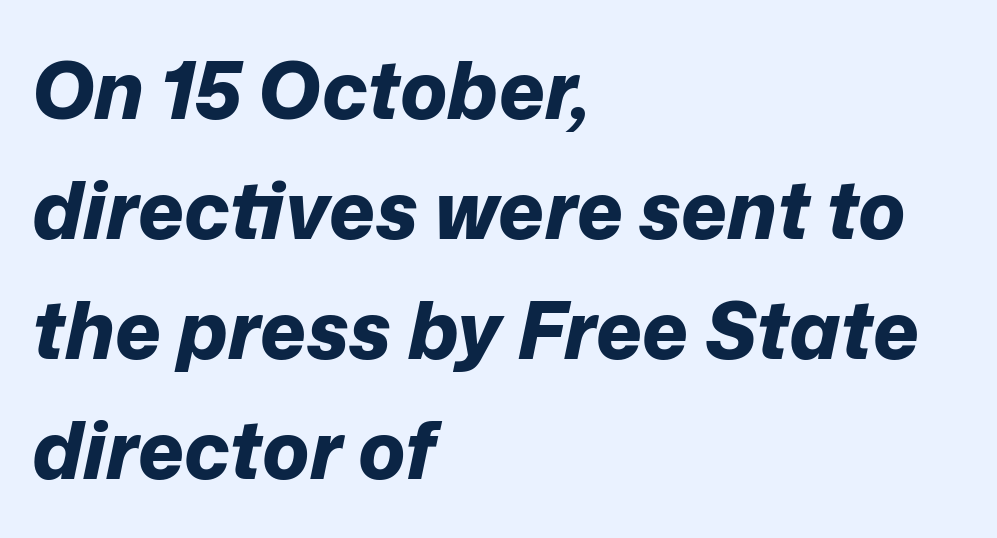
The image shows 79 px bold type, italic (leaning right); set left-aligned, normal line spacing (1.52x), normal letter spacing, not underlined; low stroke contrast and a medium x-height.
